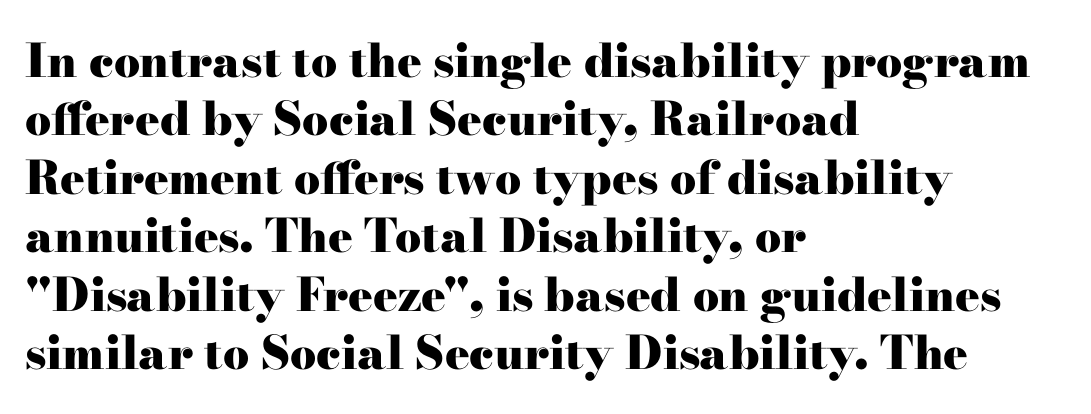
The image shows 46 px heavy, wide serif type, upright; set left-aligned, normal line spacing (1.27x), normal letter spacing, not underlined; high stroke contrast and a small x-height.
